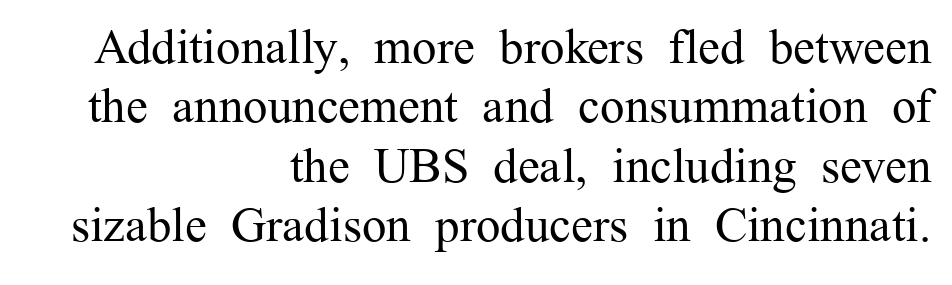
Think of a printed novel: that variable character pitch is what you see here. Unbolded letterforms with no extra heft. In terms of letterspacing, this is plain default setting. Ascenders rise straight up at ninety degrees. The setting favours the right margin, as signatures and pull-quotes sometimes do. Typographically, this falls in the serif category.
